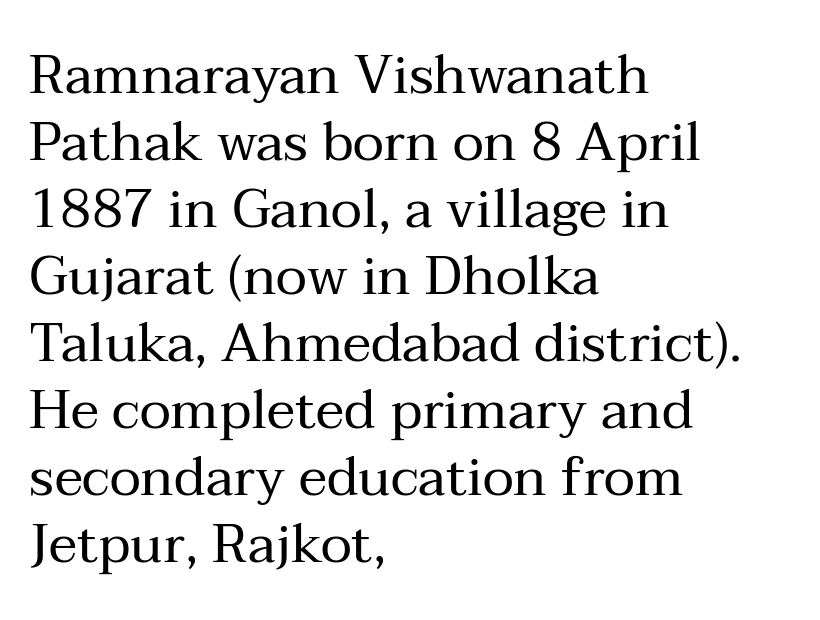
The image shows 54 px regular-weight serif type, upright; set left-aligned, line spacing 1.24x, normal letter spacing, not underlined; medium stroke contrast and a medium x-height.
